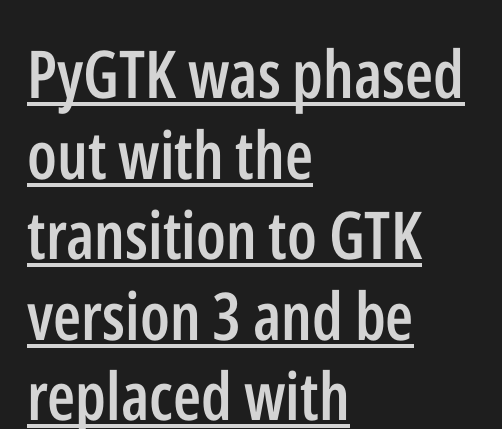
The image shows 66 px semibold, condensed sans-serif type, upright; set left-aligned, line spacing 1.22x, normal letter spacing, underlined; low stroke contrast and a medium x-height.
